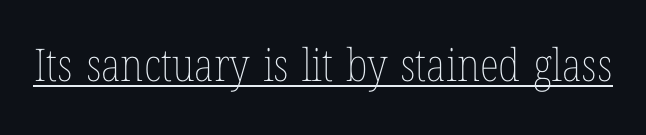
{"italic": "no", "bold": "no", "weight": "thin", "width": "condensed", "stroke_contrast": "low", "x_height": "medium", "monospaced": "no", "underline": "yes", "letter_spacing": "normal", "letter_spacing_em": 0.0, "glyph_px": 45}
